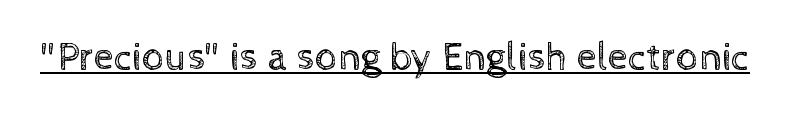
The image shows 40 px regular-weight type, upright; set normal letter spacing, underlined; a medium x-height.
